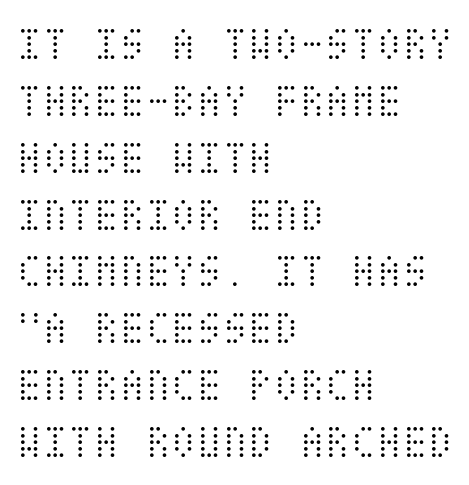
Q: Is the text bold? A: No.
Q: Is the text italic (slanted)? A: No, it is upright.
Q: Is the text underlined? A: No.
Q: How is the paragraph aligned? A: Left-aligned.
Q: Is the spacing between letters normal or unusually wide? A: Normal.
Q: Width (condensed, normal, or wide)? A: Condensed.
Q: Stroke contrast? A: Medium.
Q: x-height? A: Large.
